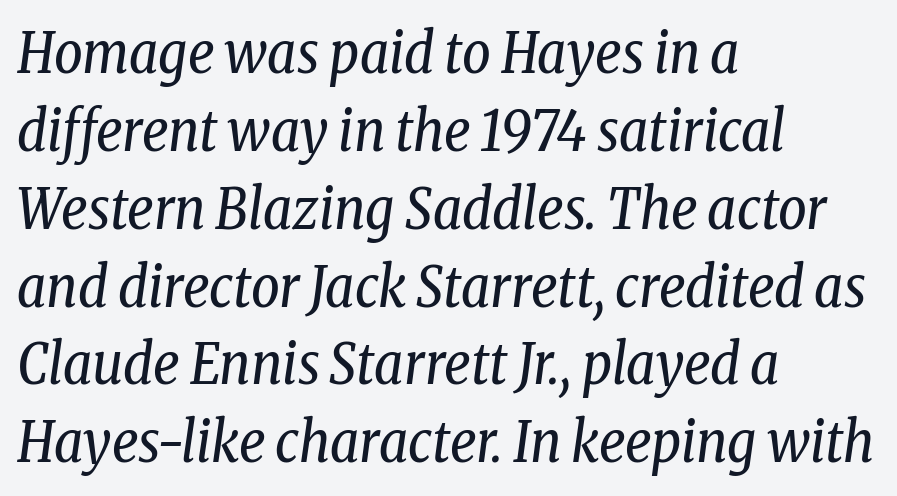
The image shows 56 px regular-weight, condensed serif type, italic (leaning right); set left-aligned, normal line spacing (1.39x), normal letter spacing, not underlined; low stroke contrast and a medium x-height.
